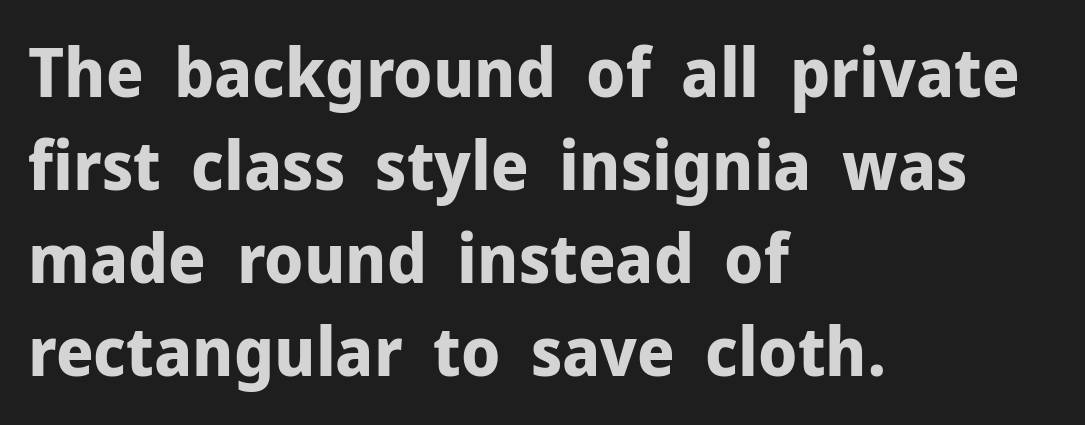
{"serif": "no", "italic": "no", "bold": "yes", "weight": "bold", "width": "normal", "stroke_contrast": "low", "x_height": "medium", "monospaced": "no", "underline": "no", "align": "left", "line_spacing": "normal", "line_spacing_ratio": 1.37, "letter_spacing": "normal", "letter_spacing_em": 0.0, "glyph_px": 68}
